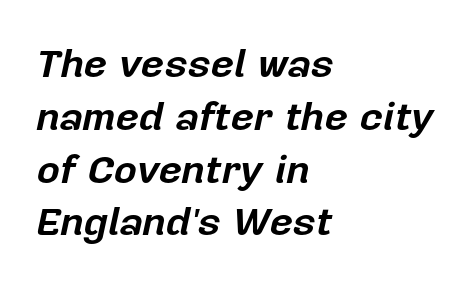
The image shows 40 px bold type, italic (leaning right); set left-aligned, normal line spacing (1.32x), normal letter spacing, not underlined; low stroke contrast and a medium x-height.
